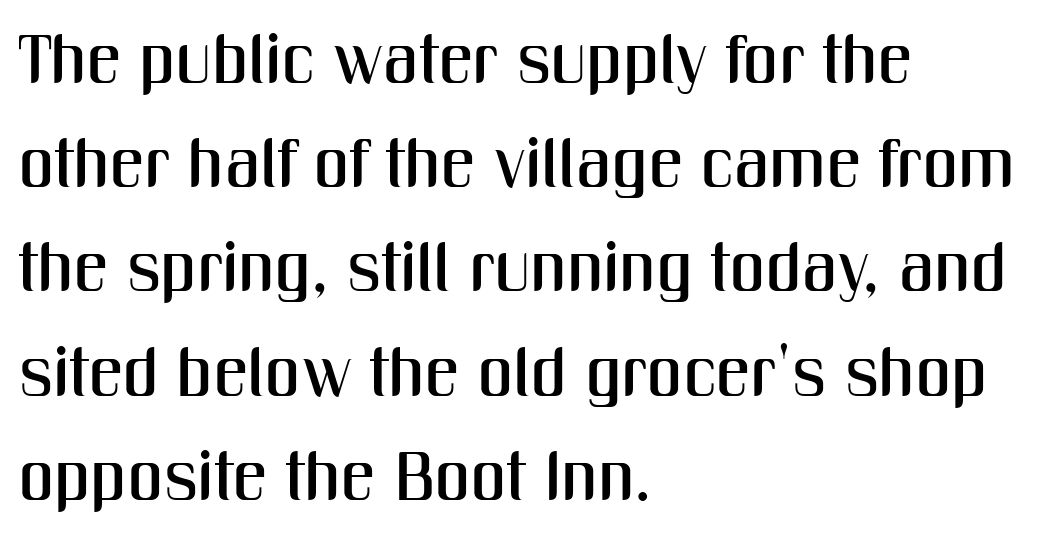
Q: Is the text italic (slanted)? A: No, it is upright.
Q: Is the typeface a serif or a sans-serif typeface? A: Sans-serif.
Q: Is the text underlined? A: No.
Q: How is the paragraph aligned? A: Left-aligned.
Q: Is the spacing between letters normal or unusually wide? A: Normal.
Q: Is the spacing between lines tight, normal or loose? A: Normal.
Q: Width (condensed, normal, or wide)? A: Condensed.
Q: Stroke contrast? A: Medium.
Q: x-height? A: Medium.
Q: Monospaced? A: No.
